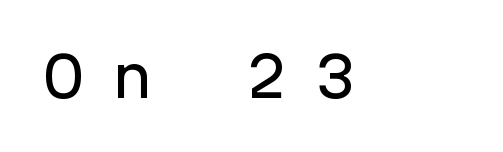
Characters follow at a spacing far wider than the type designer built in. Every character here occupies the same horizontal width, giving the sample a typewriter-like rhythm. The letters stand straight up with perfectly vertical stems. Letters rest on an invisible, unmarked baseline.
